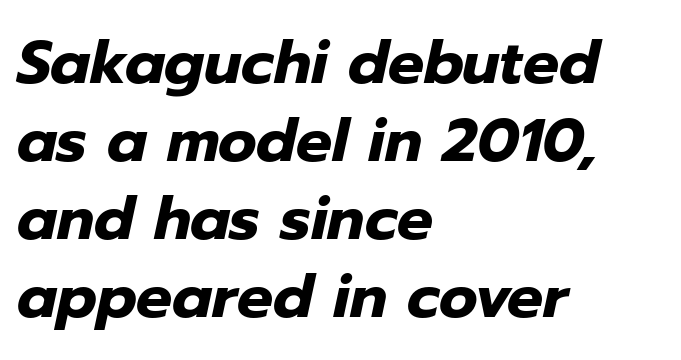
{"italic": "yes", "lean": "right", "slant_degrees": 12, "bold": "yes", "weight": "heavy", "width": "normal", "stroke_contrast": "low", "x_height": "medium", "monospaced": "no", "underline": "no", "align": "left", "line_spacing": "normal", "line_spacing_ratio": 1.3, "letter_spacing": "normal", "letter_spacing_em": 0.0, "glyph_px": 60}
